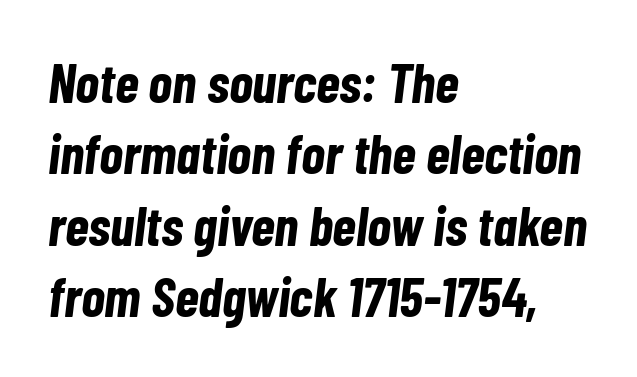
Leading matches the norm, producing a regular column. Italic? Definitely — the glyphs are oblique. Teacher's note: observe the even left margin — that is flush-left alignment. Bare-footed words on every line.
